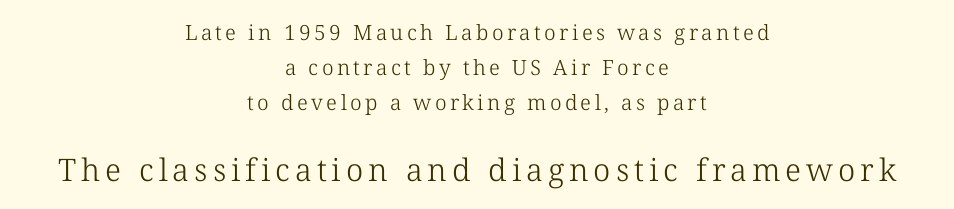
The image shows 31 px light serif type, upright; set centered, normal line spacing (1.67x), not underlined; the second (bottom) block is 1.48x larger; low stroke contrast and a medium x-height.
